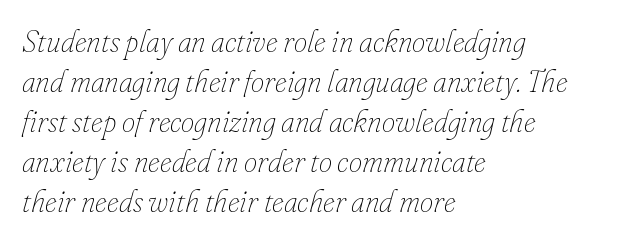
The image shows 30 px thin type, italic (leaning right); set left-aligned, normal line spacing (1.33x), normal letter spacing, not underlined; low stroke contrast and a small x-height.
